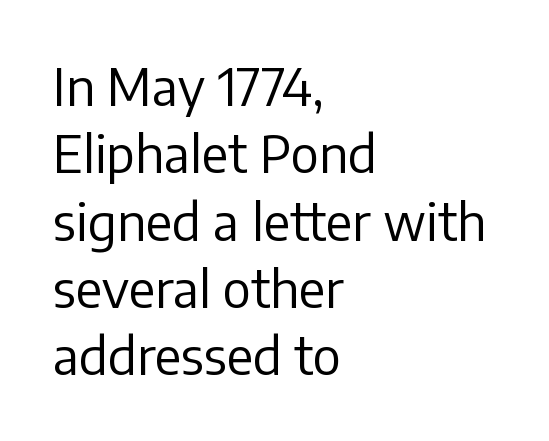
{"serif": "no", "italic": "no", "bold": "no", "weight": "regular", "width": "normal", "stroke_contrast": "low", "x_height": "medium", "monospaced": "no", "underline": "no", "align": "left", "line_spacing": "normal", "line_spacing_ratio": 1.32, "letter_spacing": "normal", "letter_spacing_em": 0.0, "glyph_px": 51}
